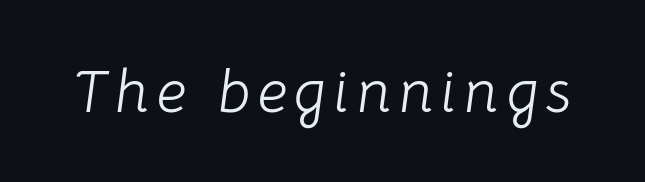
Character widths vary here, with narrow letters taking less room than wide ones. Does the lettering tilt? It does — this is italic. Anything drawn beneath the words? Only blank space. Unbolded letterforms with no extra heft.
